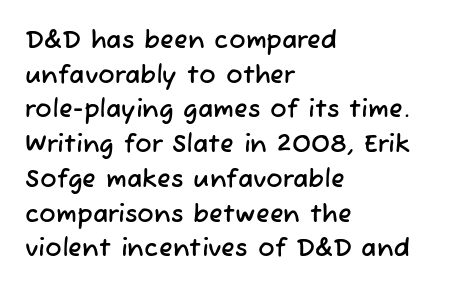
The image shows 25 px text type; set left-aligned, normal line spacing (1.39x), normal letter spacing, not underlined.
